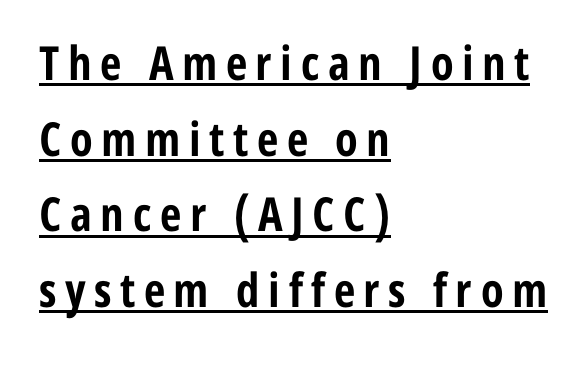
Q: Is the text bold? A: Yes.
Q: Is the text italic (slanted)? A: No, it is upright.
Q: Is the typeface a serif or a sans-serif typeface? A: Sans-serif.
Q: Is the text underlined? A: Yes.
Q: How is the paragraph aligned? A: Left-aligned.
Q: Is the spacing between lines tight, normal or loose? A: Normal.
Q: Width (condensed, normal, or wide)? A: Condensed.
Q: Stroke contrast? A: Low.
Q: x-height? A: Medium.
Q: Monospaced? A: No.
